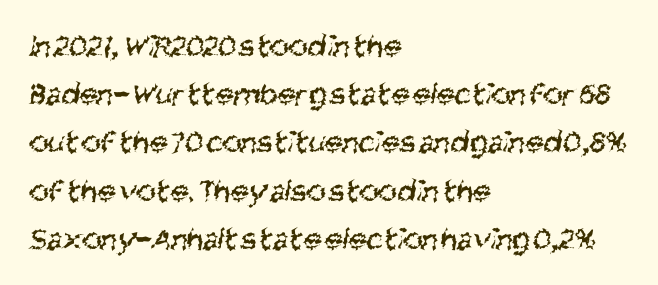
The image shows 33 px regular-weight, condensed sans-serif type; set left-aligned, normal line spacing (1.46x), normal letter spacing, not underlined; medium stroke contrast and a large x-height.
